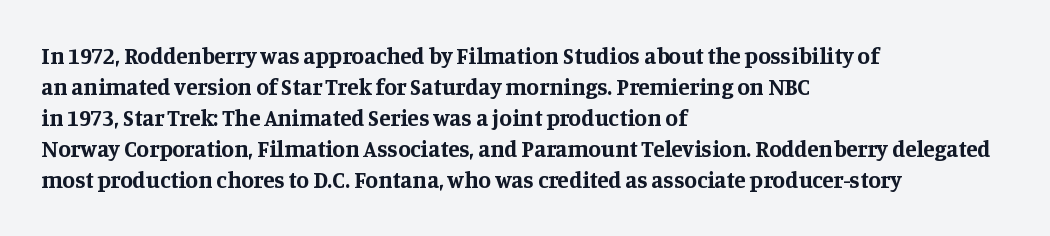
{"italic": "no", "bold": "yes", "underline": "no", "align": "left", "line_spacing": "normal", "line_spacing_ratio": 1.35, "letter_spacing": "normal", "letter_spacing_em": 0.0, "glyph_px": 23}
